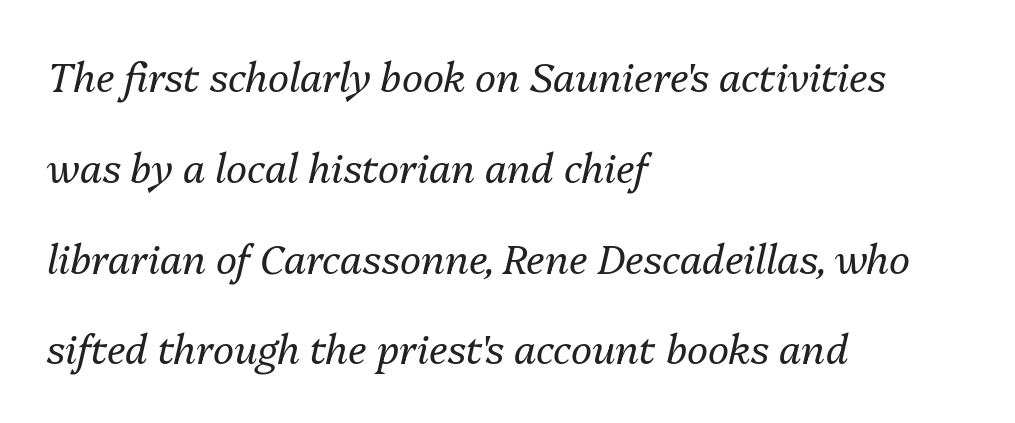
Q: Is the text bold? A: No.
Q: Is the text italic (slanted)? A: Yes, it leans right by about 13 degrees.
Q: Is the text underlined? A: No.
Q: How is the paragraph aligned? A: Left-aligned.
Q: Is the spacing between letters normal or unusually wide? A: Normal.
Q: Is the spacing between lines tight, normal or loose? A: Loose.
Q: Width (condensed, normal, or wide)? A: Normal.
Q: Stroke contrast? A: Medium.
Q: x-height? A: Medium.
Q: Monospaced? A: No.
